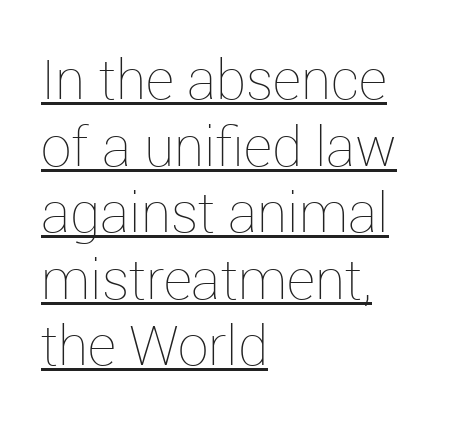
Q: Is the text bold? A: No.
Q: Is the text italic (slanted)? A: No, it is upright.
Q: Is the text underlined? A: Yes.
Q: How is the paragraph aligned? A: Left-aligned.
Q: Is the spacing between letters normal or unusually wide? A: Normal.
Q: Width (condensed, normal, or wide)? A: Normal.
Q: Stroke contrast? A: Low.
Q: x-height? A: Medium.
Q: Monospaced? A: No.
